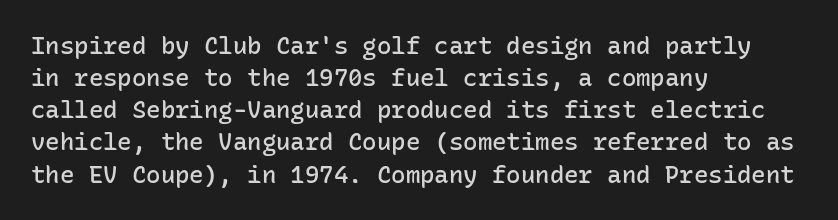
The string is rendered with underlining switched off. Stroke thickness is moderately raised; the sample reads as semibold. Tracking here is standard; glyphs follow each other at the usual distance. The block of text has a typical density, with ordinary space between rows.
